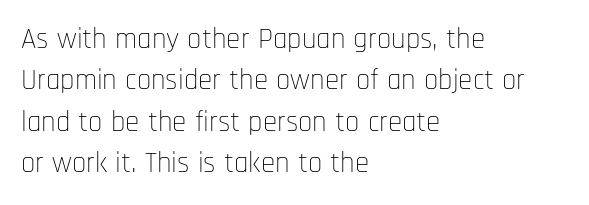
Q: Is the text bold? A: No.
Q: Is the text italic (slanted)? A: No, it is upright.
Q: Is the typeface a serif or a sans-serif typeface? A: Sans-serif.
Q: Is the text underlined? A: No.
Q: How is the paragraph aligned? A: Left-aligned.
Q: Is the spacing between letters normal or unusually wide? A: Normal.
Q: Is the spacing between lines tight, normal or loose? A: Normal.
Q: Width (condensed, normal, or wide)? A: Condensed.
Q: Stroke contrast? A: Low.
Q: x-height? A: Large.
Q: Monospaced? A: No.
